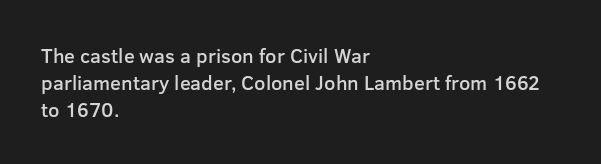
The image shows 20 px text type, upright; set left-aligned, normal line spacing (1.34x), normal letter spacing, not underlined.
